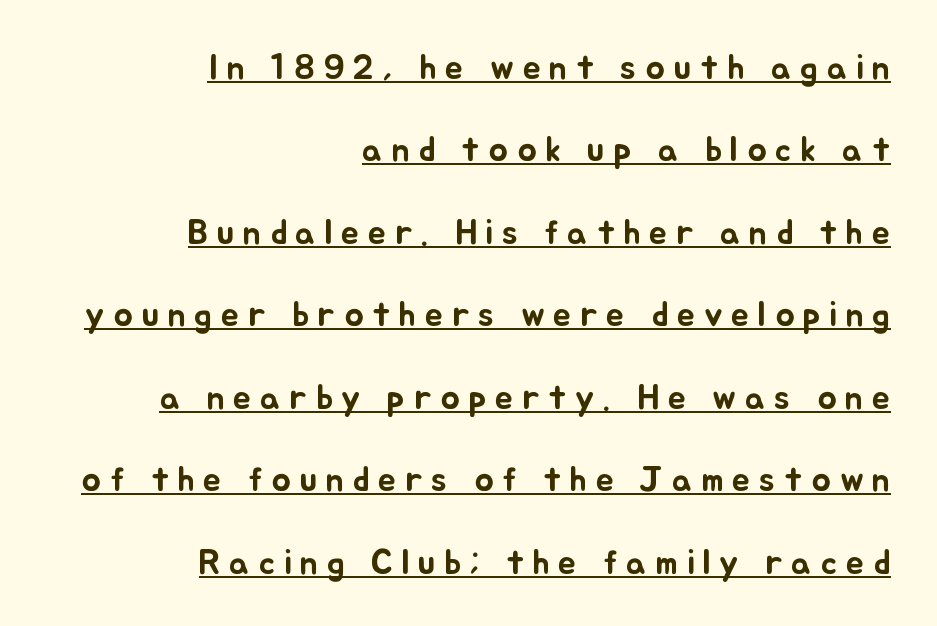
The image shows 36 px text type, upright; set right-aligned, loose line spacing (2.29x), unusually wide letter spacing (+0.24 em), underlined; low stroke contrast and a small x-height.
